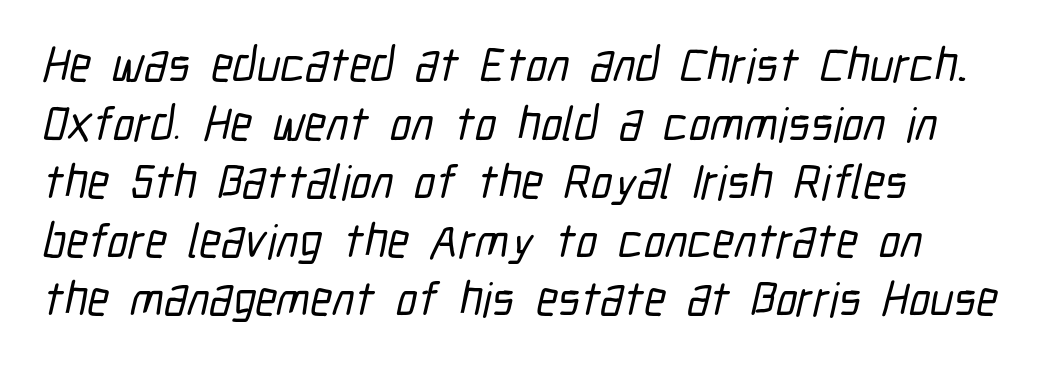
{"serif": "no", "width": "condensed", "stroke_contrast": "low", "x_height": "medium", "monospaced": "no", "underline": "no", "line_spacing_ratio": 1.22, "letter_spacing": "normal", "letter_spacing_em": 0.0, "glyph_px": 48}
